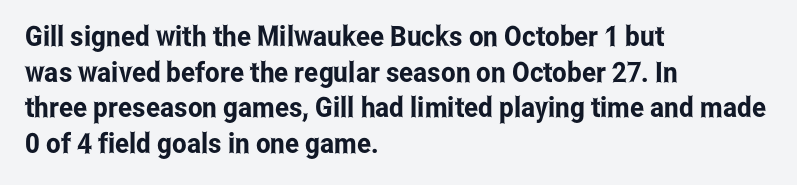
{"serif": "no", "italic": "no", "width": "condensed", "stroke_contrast": "low", "x_height": "medium", "monospaced": "no", "underline": "no", "align": "left", "line_spacing": "normal", "line_spacing_ratio": 1.27, "letter_spacing": "normal", "letter_spacing_em": 0.0, "glyph_px": 28}
